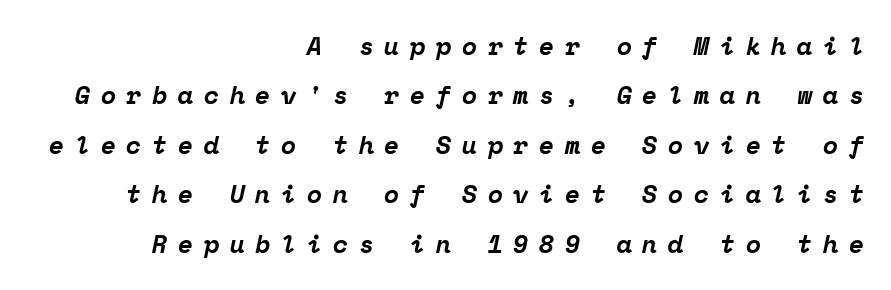
Bare-footed words on every line. Substantial extra tracking has been applied to these lines. The letters are slanted; this is an italic face. Its strokes are broad and dark, the hallmark of bold type. Horizontal alignment here is rightward, an uncommon choice for prose. Airy leading.
